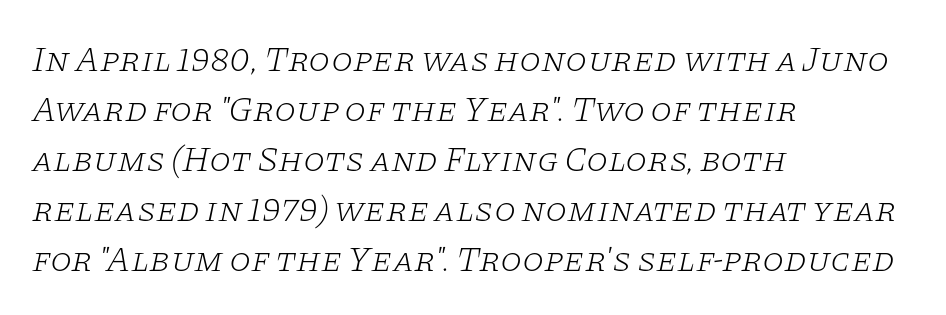
The image shows 35 px light, wide serif type, italic (leaning right); set left-aligned, normal line spacing (1.43x), normal letter spacing, not underlined; low stroke contrast and a large x-height.
